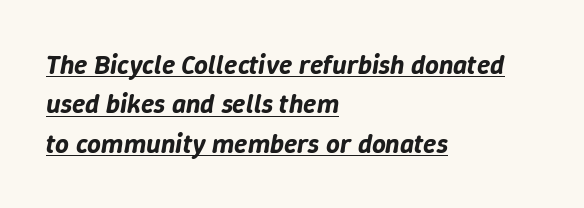
The typesetter has applied underlining to the passage shown. Italic: yes, the glyphs are oblique. Caption: multi-line text, flush left, ragged right. You could call the tracking neutral — neither tight nor loose.
